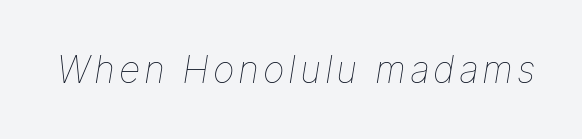
The letterforms sit at book weight or below. The letters are slanted; this is an italic face. The letters advance in unequal steps, a hallmark of proportional type. The baseline area is clear.
